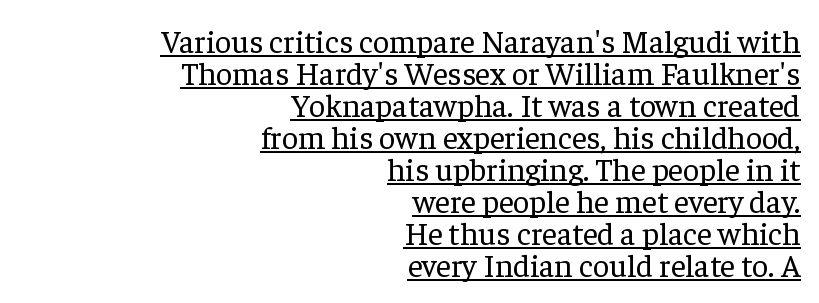
Q: Is the text bold? A: No.
Q: Is the text italic (slanted)? A: No, it is upright.
Q: Is the typeface a serif or a sans-serif typeface? A: Serif.
Q: Is the text underlined? A: Yes.
Q: How is the paragraph aligned? A: Right-aligned.
Q: Is the spacing between letters normal or unusually wide? A: Normal.
Q: Is the spacing between lines tight, normal or loose? A: Tight.
Q: Width (condensed, normal, or wide)? A: Normal.
Q: Stroke contrast? A: Low.
Q: x-height? A: Medium.
Q: Monospaced? A: No.
